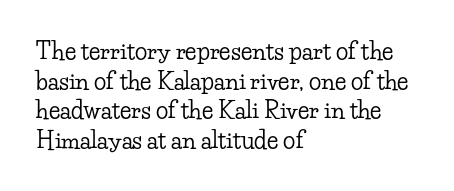
Q: Is the text italic (slanted)? A: No, it is upright.
Q: Is the text underlined? A: No.
Q: How is the paragraph aligned? A: Left-aligned.
Q: Is the spacing between letters normal or unusually wide? A: Normal.
Q: Is the spacing between lines tight, normal or loose? A: Normal.
